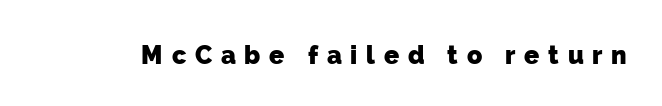
Q: Is the text bold? A: Yes.
Q: Is the text underlined? A: No.
Q: Is the spacing between letters normal or unusually wide? A: Unusually wide.
